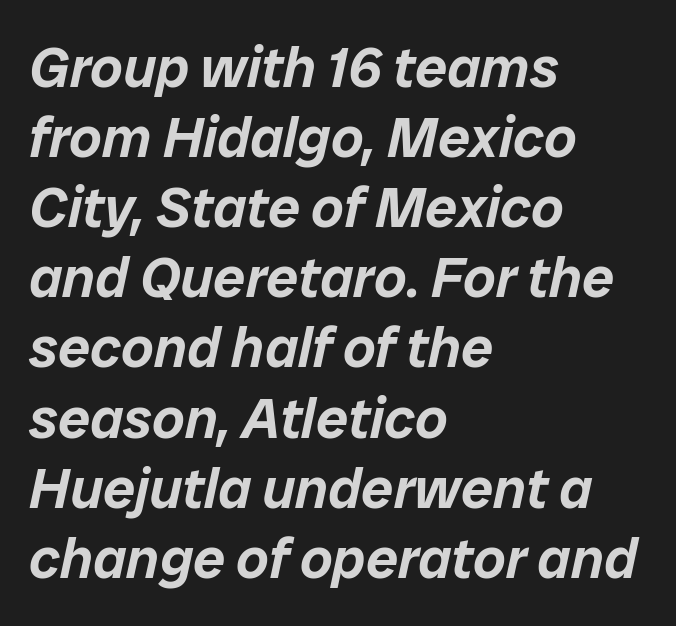
{"italic": "yes", "lean": "right", "slant_degrees": 12, "width": "normal", "stroke_contrast": "low", "x_height": "medium", "monospaced": "no", "underline": "no", "align": "left", "line_spacing_ratio": 1.23, "letter_spacing": "normal", "letter_spacing_em": 0.0, "glyph_px": 57}
